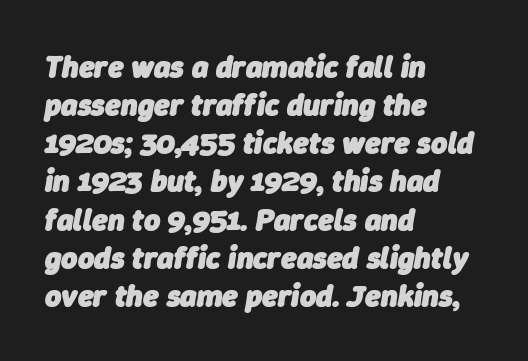
{"italic": "yes", "lean": "right", "slant_degrees": 9, "bold": "yes", "weight": "heavy", "width": "normal", "stroke_contrast": "low", "x_height": "medium", "monospaced": "no", "underline": "no", "align": "left", "line_spacing_ratio": 1.23, "letter_spacing": "normal", "letter_spacing_em": 0.0, "glyph_px": 31}
